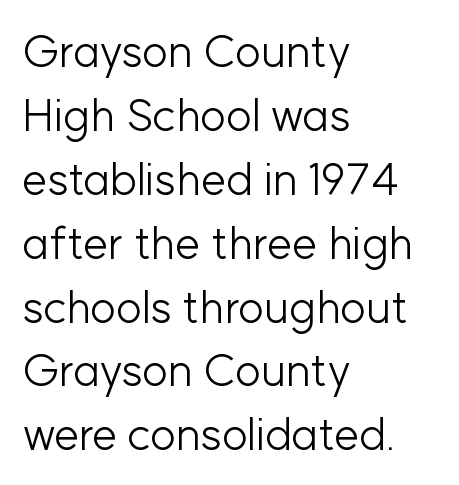
Q: Is the text bold? A: No.
Q: Is the text italic (slanted)? A: No, it is upright.
Q: Is the typeface a serif or a sans-serif typeface? A: Sans-serif.
Q: Is the text underlined? A: No.
Q: How is the paragraph aligned? A: Left-aligned.
Q: Is the spacing between letters normal or unusually wide? A: Normal.
Q: Is the spacing between lines tight, normal or loose? A: Normal.
Q: Width (condensed, normal, or wide)? A: Normal.
Q: Stroke contrast? A: Low.
Q: x-height? A: Medium.
Q: Monospaced? A: No.
